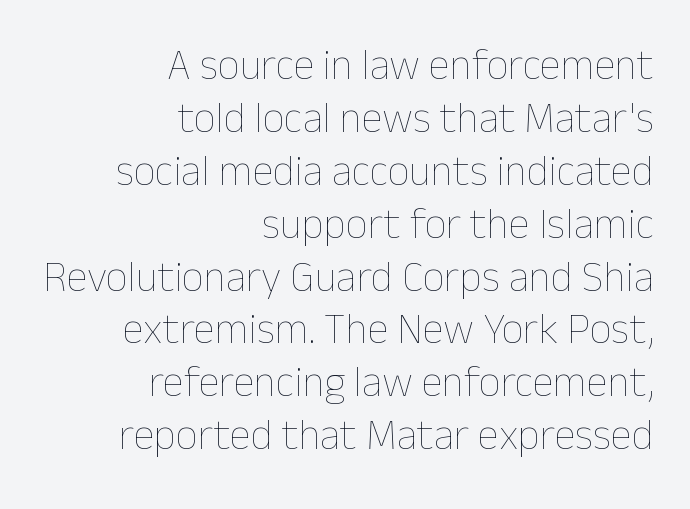
Q: Is the text bold? A: No.
Q: Is the text italic (slanted)? A: No, it is upright.
Q: Is the text underlined? A: No.
Q: How is the paragraph aligned? A: Right-aligned.
Q: Is the spacing between letters normal or unusually wide? A: Normal.
Q: Width (condensed, normal, or wide)? A: Normal.
Q: Stroke contrast? A: Low.
Q: x-height? A: Medium.
Q: Monospaced? A: No.
